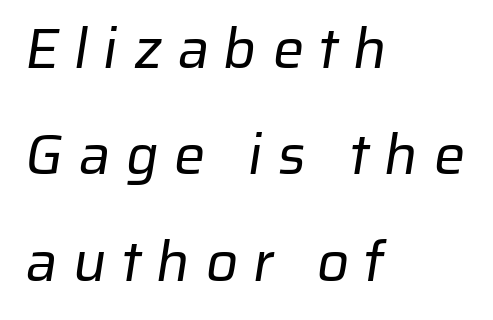
In terms of leading, this rendering errs on the spacious side. The paragraph has a hard left edge and a soft right edge. To sum up the face: it is a sans, with no serifs. Do the characters align in a grid? No, the font is proportional. The type is letterspaced generously, with wide tracking.
